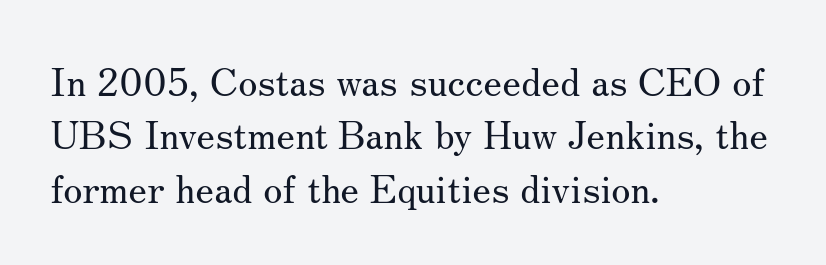
Think of a printed novel: that variable character pitch is what you see here. Is the stroke heavy? The answer is a plain regular-or-lighter. Honestly, there is no underline to notice here at all. A roman cut, with each character standing at attention. Each letter's strokes conclude with small projecting serifs. The passage is arranged the way most books set body copy — flush left.
